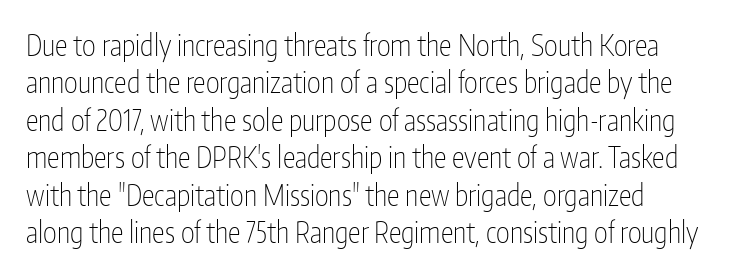
The image shows 29 px thin, condensed sans-serif type, upright; set normal line spacing (1.29x), normal letter spacing, not underlined; low stroke contrast and a medium x-height.
